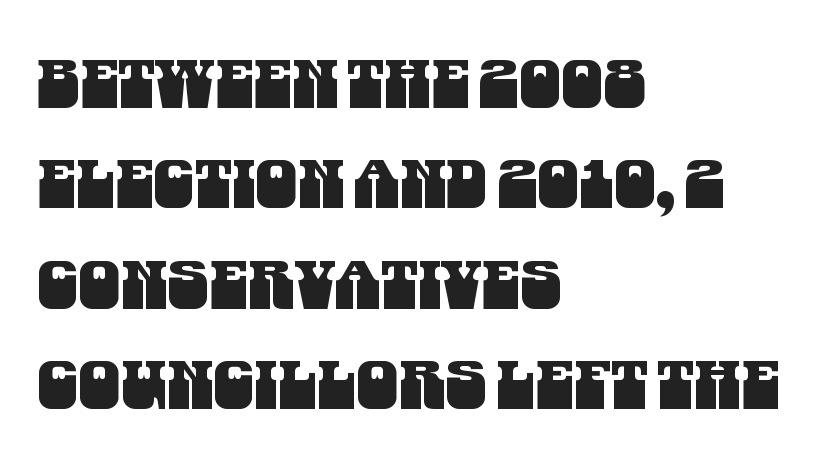
Q: Is the typeface a serif or a sans-serif typeface? A: Sans-serif.
Q: Is the text underlined? A: No.
Q: How is the paragraph aligned? A: Left-aligned.
Q: Is the spacing between letters normal or unusually wide? A: Normal.
Q: Is the spacing between lines tight, normal or loose? A: Normal.
Q: Width (condensed, normal, or wide)? A: Condensed.
Q: Stroke contrast? A: Medium.
Q: x-height? A: Large.
Q: Monospaced? A: No.
